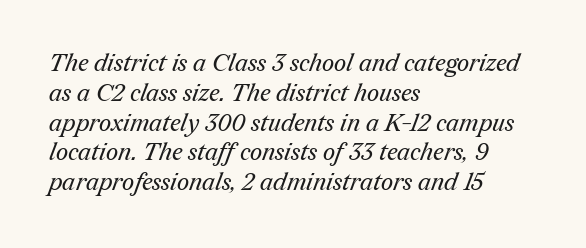
The image shows 24 px text type; set left-aligned, line spacing 1.24x, normal letter spacing, not underlined.
